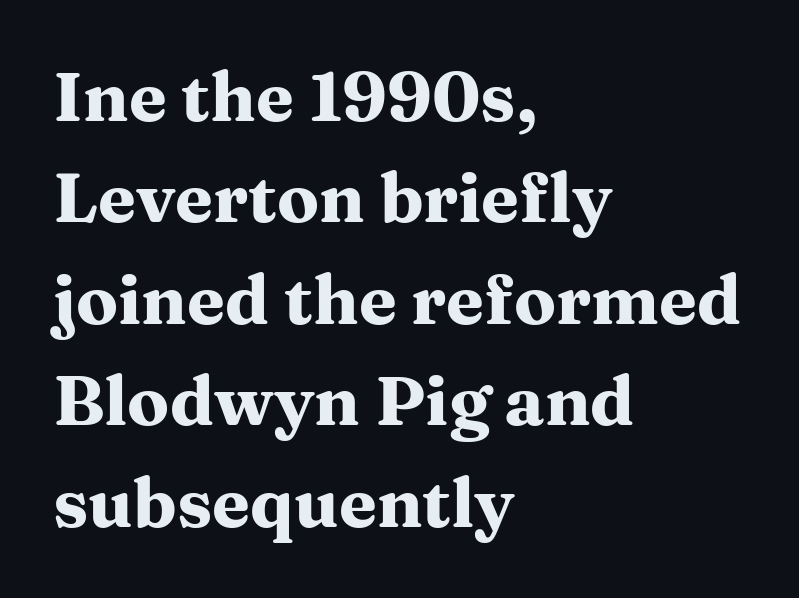
Check under the words: just untouched page. Students, note that the glyphs here touch the page at normal intervals. Old-style or modern, the face here clearly has serifs. If you drew a ruler down the left edge, every line would touch it.
